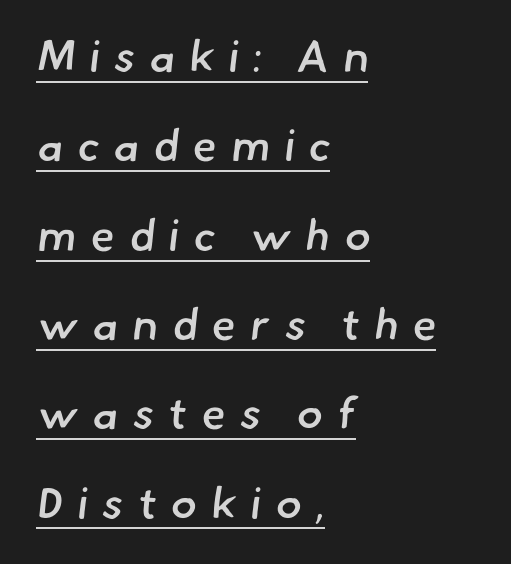
Q: Is the text bold? A: Semi-bold.
Q: Is the typeface a serif or a sans-serif typeface? A: Sans-serif.
Q: Is the text underlined? A: Yes.
Q: How is the paragraph aligned? A: Left-aligned.
Q: Is the spacing between letters normal or unusually wide? A: Unusually wide.
Q: Is the spacing between lines tight, normal or loose? A: Loose.
Q: Width (condensed, normal, or wide)? A: Normal.
Q: Stroke contrast? A: Low.
Q: x-height? A: Small.
Q: Monospaced? A: No.
